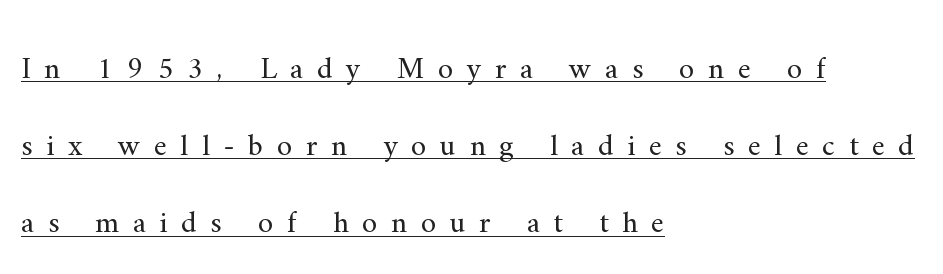
{"serif": "yes", "italic": "no", "bold": "no", "weight": "regular", "width": "normal", "stroke_contrast": "medium", "x_height": "small", "monospaced": "no", "underline": "yes", "align": "left", "line_spacing": "loose", "line_spacing_ratio": 2.49, "letter_spacing": "wide", "letter_spacing_em": 0.44, "glyph_px": 31}
